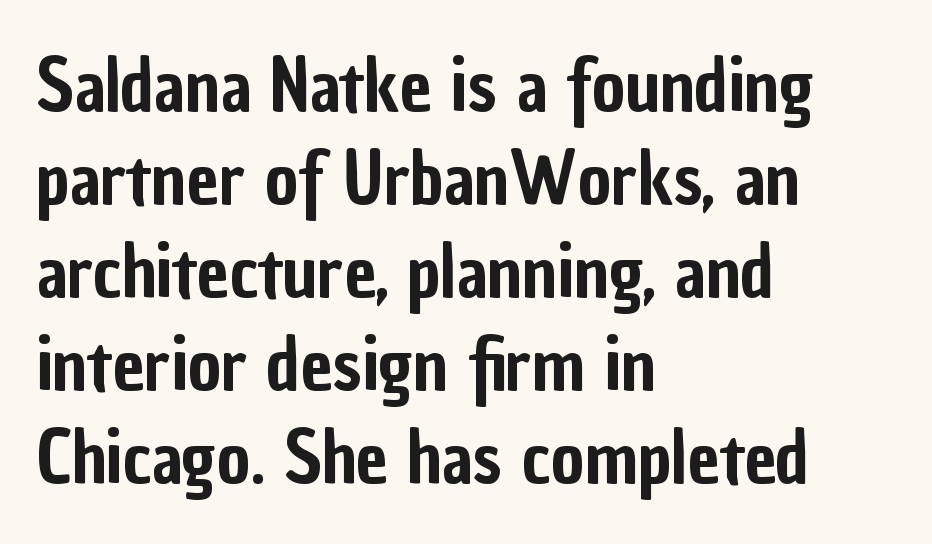
The image shows 72 px condensed sans-serif type, upright; set left-aligned, normal line spacing (1.29x), normal letter spacing, not underlined; low stroke contrast and a medium x-height.
